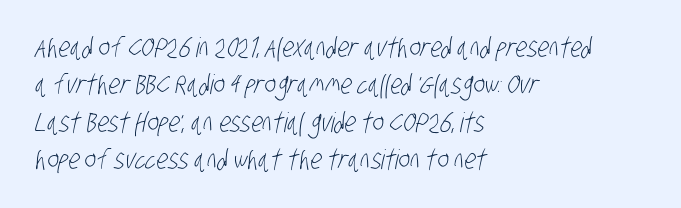
Caption: face not bold, strokes unweighted. Short note: letters normally spaced. The area under the type is left untouched. Typeset ragged right — the left edge is the straight one.
